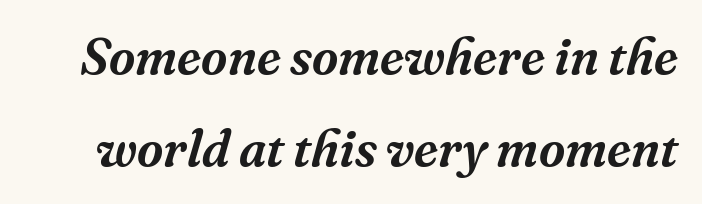
Q: Is the text italic (slanted)? A: Yes, it leans right by about 16 degrees.
Q: Is the typeface a serif or a sans-serif typeface? A: Serif.
Q: Is the text underlined? A: No.
Q: Is the spacing between letters normal or unusually wide? A: Normal.
Q: Width (condensed, normal, or wide)? A: Normal.
Q: Stroke contrast? A: Medium.
Q: x-height? A: Medium.
Q: Monospaced? A: No.
